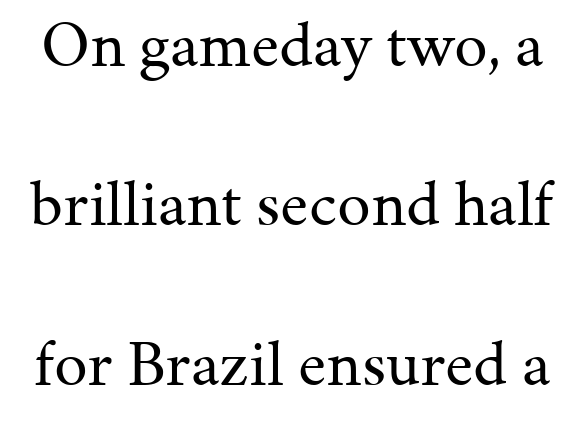
{"serif": "yes", "italic": "no", "bold": "no", "weight": "regular", "width": "normal", "stroke_contrast": "medium", "x_height": "medium", "monospaced": "no", "underline": "no", "line_spacing": "loose", "line_spacing_ratio": 2.38, "letter_spacing": "normal", "letter_spacing_em": 0.0, "glyph_px": 67}
